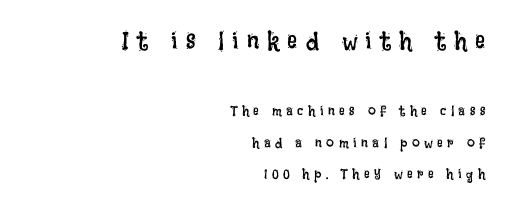
Q: Is the text bold? A: No.
Q: Is the text italic (slanted)? A: No, it is upright.
Q: Is the text underlined? A: No.
Q: How is the paragraph aligned? A: Right-aligned.
Q: Is the spacing between letters normal or unusually wide? A: Unusually wide.
Q: Is the spacing between lines tight, normal or loose? A: Loose.
Q: Which block of text is set in a larger size, the first (top) or the second (bottom)? A: The first (top) one.
